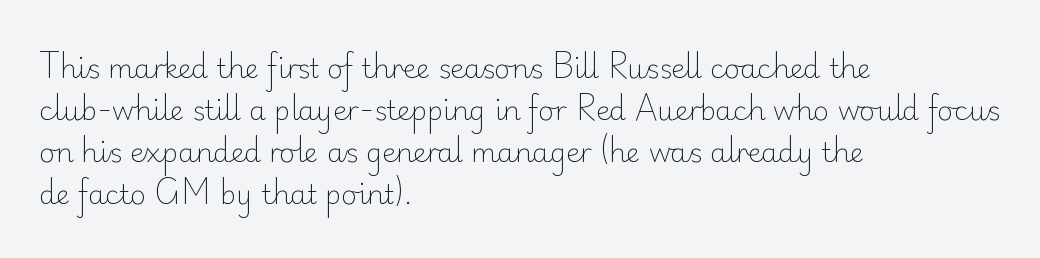
The image shows 27 px text type, upright; set left-aligned, normal line spacing (1.56x), normal letter spacing, not underlined.
